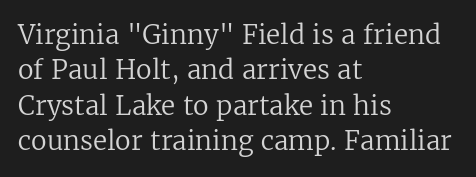
{"italic": "no", "bold": "no", "underline": "no", "align": "left", "line_spacing": "normal", "line_spacing_ratio": 1.36, "letter_spacing": "normal", "letter_spacing_em": 0.0, "glyph_px": 26}
